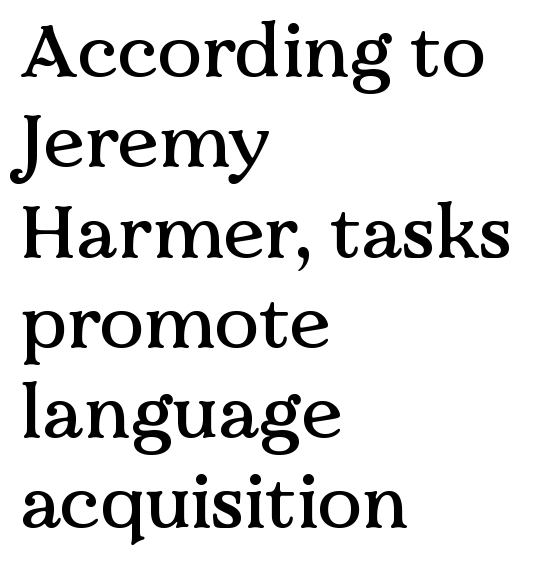
{"serif": "yes", "italic": "no", "width": "normal", "stroke_contrast": "medium", "x_height": "medium", "monospaced": "no", "underline": "no", "align": "left", "line_spacing_ratio": 1.22, "letter_spacing": "normal", "letter_spacing_em": 0.0, "glyph_px": 74}
